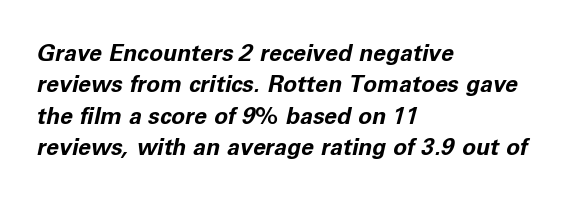
The image shows 23 px bold type, italic (leaning right); set left-aligned, normal line spacing (1.36x), normal letter spacing, not underlined.
